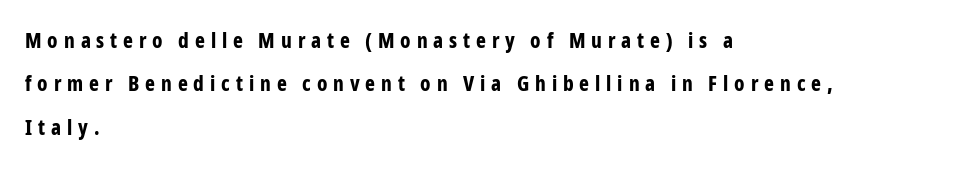
No word sits above an underline. Posture: straight, roman, zero tilt. Look at the tracking — it's clearly loosened, letters drifting apart. Heavy-handed strokes throughout: this text is bold. You could fit nearly another row in the gap between these rows.
